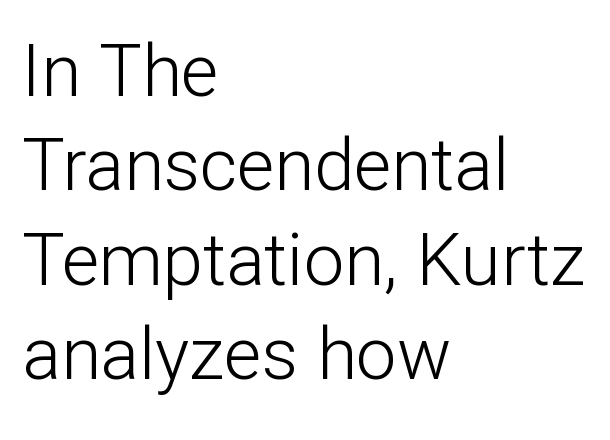
The paragraph shown leans on its left margin. The letters sit at their default tracking, neither squeezed nor spread. The font is comparable to plain body text, perhaps lighter. Note the varied advance widths — an 'i' is clearly narrower than an 'm'. Honestly, there is no underline to notice here at all. These lines sit exactly where default settings would place them.
